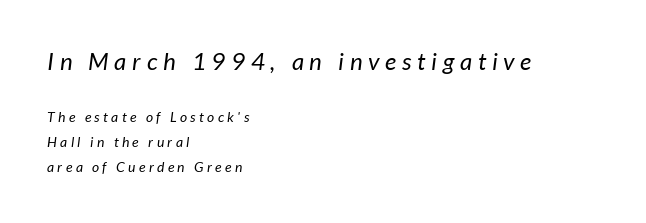
{"bold": "no", "underline": "no", "align": "left", "line_spacing_ratio": 1.79, "letter_spacing": "wide", "letter_spacing_em": 0.24, "larger_block": "first", "size_ratio": 1.71, "glyph_px": 24}
